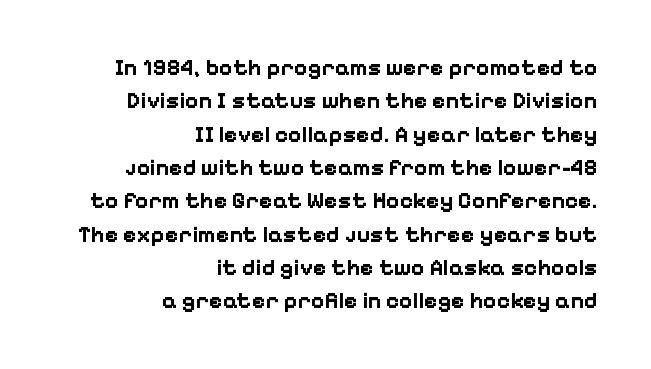
Q: Is the text bold? A: Yes.
Q: Is the text italic (slanted)? A: No, it is upright.
Q: Is the text underlined? A: No.
Q: How is the paragraph aligned? A: Right-aligned.
Q: Is the spacing between letters normal or unusually wide? A: Normal.
Q: Is the spacing between lines tight, normal or loose? A: Normal.
